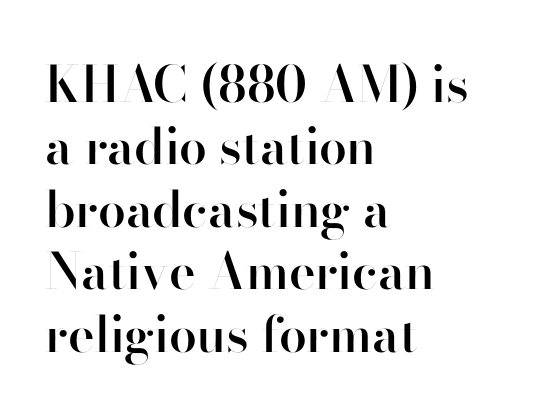
The image shows 50 px semibold sans-serif type, upright; set left-aligned, normal line spacing (1.25x), normal letter spacing, not underlined; high stroke contrast and a small x-height.
